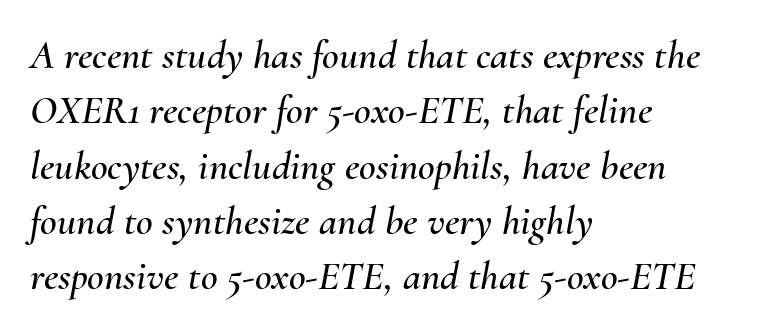
Character widths vary here, with narrow letters taking less room than wide ones. Reading down the column, the eye jumps a familiar distance to each next line. Check the space under the baseline: it is left empty. Compared with ordinary roman type, these characters are visibly tilted. Here the glyphs are tracked normally, forming tight word shapes.
